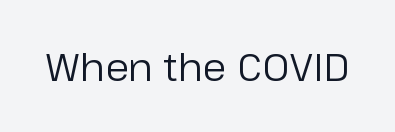
{"serif": "no", "italic": "no", "bold": "no", "weight": "regular", "width": "normal", "stroke_contrast": "low", "x_height": "medium", "monospaced": "no", "underline": "no", "letter_spacing": "normal", "letter_spacing_em": 0.0, "glyph_px": 39}
